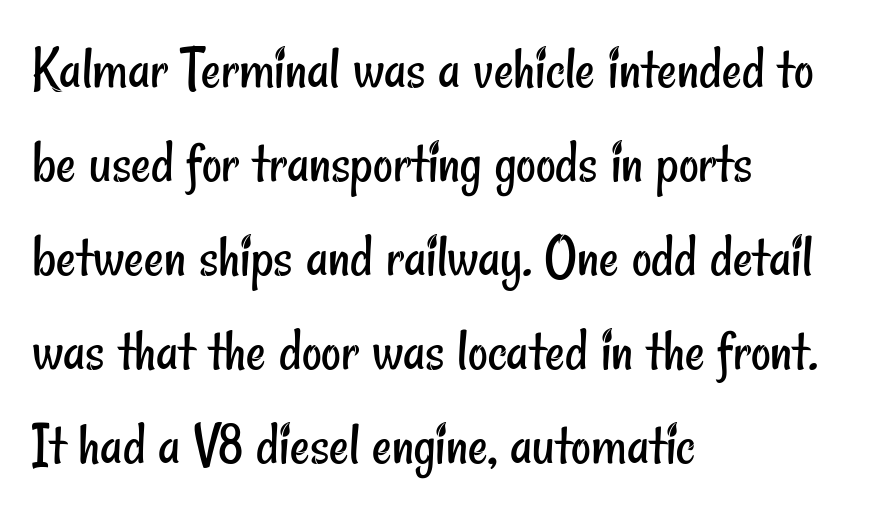
Tracking value appears to be zero — textbook default spacing. Looks like regular typesetting: each glyph gets only the width it needs. The typesetter chose a ragged-right arrangement here. Letterform terminals end flat and unadorned throughout the passage. Underline: absent. Summary of weight: not heavy and not bold.
